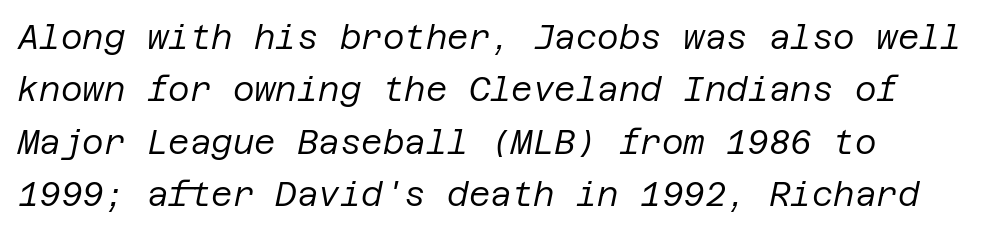
Q: Is the text bold? A: No.
Q: Is the text italic (slanted)? A: Yes, it leans right by about 12 degrees.
Q: Is the text underlined? A: No.
Q: How is the paragraph aligned? A: Left-aligned.
Q: Is the spacing between letters normal or unusually wide? A: Normal.
Q: Is the spacing between lines tight, normal or loose? A: Normal.
Q: Width (condensed, normal, or wide)? A: Normal.
Q: Stroke contrast? A: Low.
Q: x-height? A: Large.
